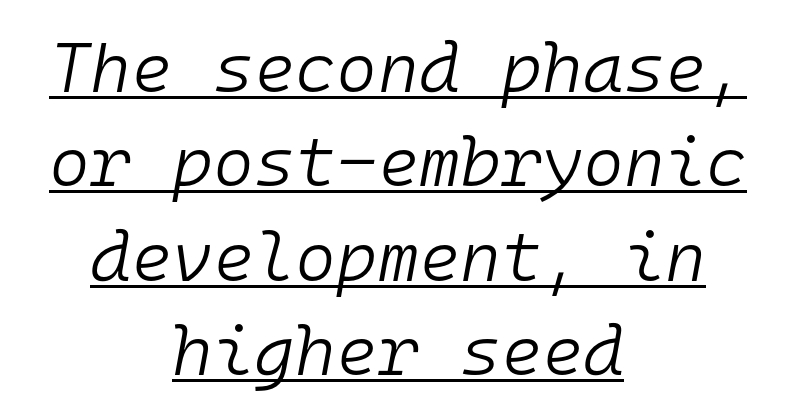
Q: Is the text bold? A: No.
Q: Is the text italic (slanted)? A: Yes, it leans right by about 10 degrees.
Q: Is the text underlined? A: Yes.
Q: How is the paragraph aligned? A: Centered.
Q: Is the spacing between letters normal or unusually wide? A: Normal.
Q: Is the spacing between lines tight, normal or loose? A: Normal.
Q: Width (condensed, normal, or wide)? A: Normal.
Q: Stroke contrast? A: Low.
Q: x-height? A: Medium.
Q: Monospaced? A: Yes.
